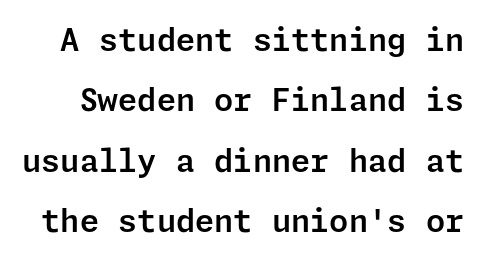
{"serif": "no", "italic": "no", "width": "normal", "stroke_contrast": "low", "x_height": "medium", "underline": "no", "line_spacing": "loose", "line_spacing_ratio": 1.95, "letter_spacing": "normal", "letter_spacing_em": 0.0, "glyph_px": 31}
